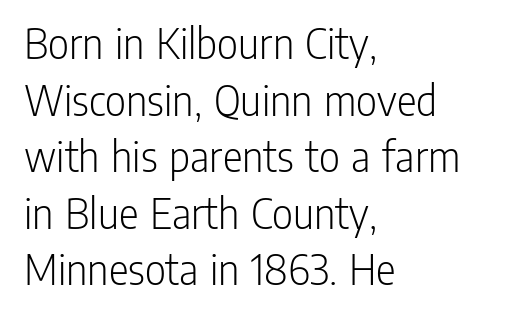
There is no visible air inserted between adjacent glyphs. Unlike a traditional serif, this face leaves its strokes unadorned. The typeface has the unassuming heft of standard copy or less. Each letter keeps its own natural width here, so spacing adapts to shape.
